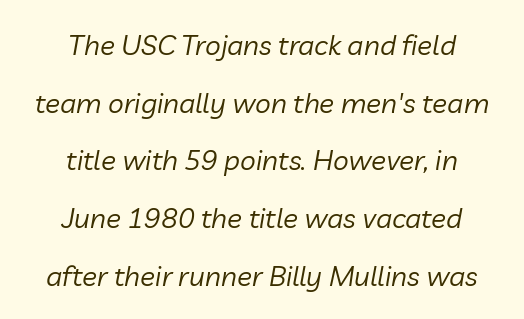
{"italic": "yes", "lean": "right", "slant_degrees": 10, "bold": "no", "weight": "regular", "width": "normal", "stroke_contrast": "low", "x_height": "medium", "monospaced": "no", "underline": "no", "align": "center", "line_spacing": "loose", "line_spacing_ratio": 2.06, "letter_spacing": "normal", "letter_spacing_em": 0.0, "glyph_px": 28}
